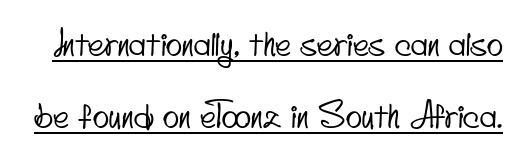
Q: Is the typeface a serif or a sans-serif typeface? A: Sans-serif.
Q: Is the text underlined? A: Yes.
Q: Is the spacing between letters normal or unusually wide? A: Normal.
Q: Is the spacing between lines tight, normal or loose? A: Loose.
Q: Width (condensed, normal, or wide)? A: Condensed.
Q: Stroke contrast? A: Low.
Q: x-height? A: Small.
Q: Monospaced? A: No.
